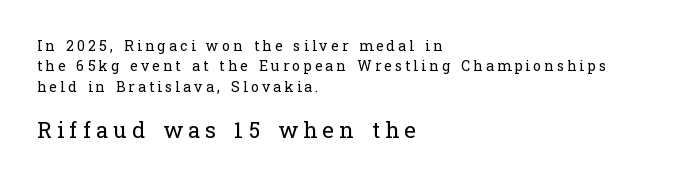
The image shows 22 px text type, upright; set left-aligned, normal line spacing (1.46x), unusually wide letter spacing (+0.24 em), not underlined; the second (bottom) block is 1.57x larger.
